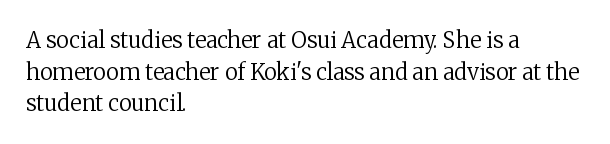
The image shows 22 px text type, upright; set left-aligned, normal line spacing (1.44x), normal letter spacing, not underlined.
